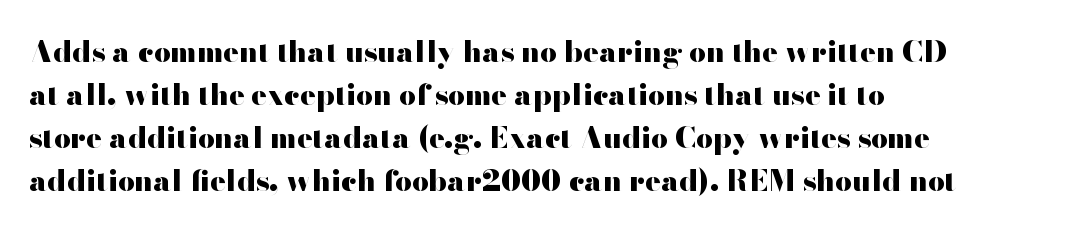
A roman cut, with each character standing at attention. A typesetter would call this proportional, since set widths differ per character. The passage is arranged the way most books set body copy — flush left. Each word holds together tightly as a unit, with standard inter-letter gaps. If you measured baseline to baseline, you'd find a middling distance.
